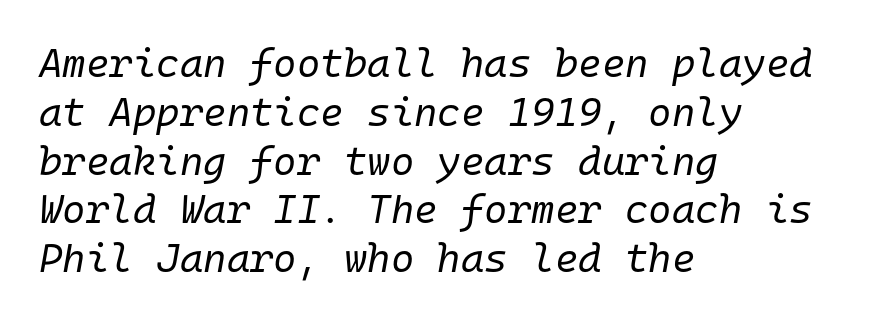
The image shows 40 px regular-weight type, italic (leaning right), monospaced; set left-aligned, line spacing 1.22x, normal letter spacing, not underlined; low stroke contrast and a medium x-height.
